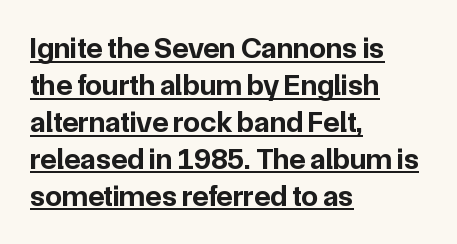
The image shows 30 px bold sans-serif type, upright; set left-aligned, line spacing 1.23x, normal letter spacing, underlined; low stroke contrast and a medium x-height.
